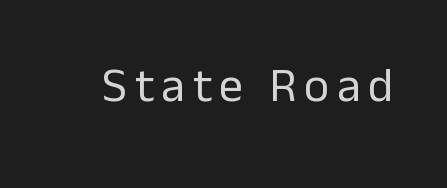
The image shows 48 px regular-weight sans-serif type, upright; set not underlined; low stroke contrast and a medium x-height.
